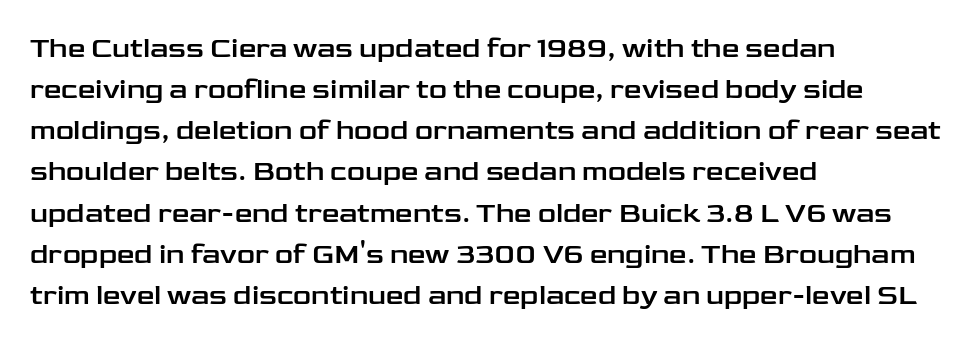
{"serif": "no", "italic": "no", "width": "wide", "stroke_contrast": "low", "x_height": "medium", "monospaced": "no", "underline": "no", "align": "left", "line_spacing": "normal", "line_spacing_ratio": 1.47, "letter_spacing": "normal", "letter_spacing_em": 0.0, "glyph_px": 28}
